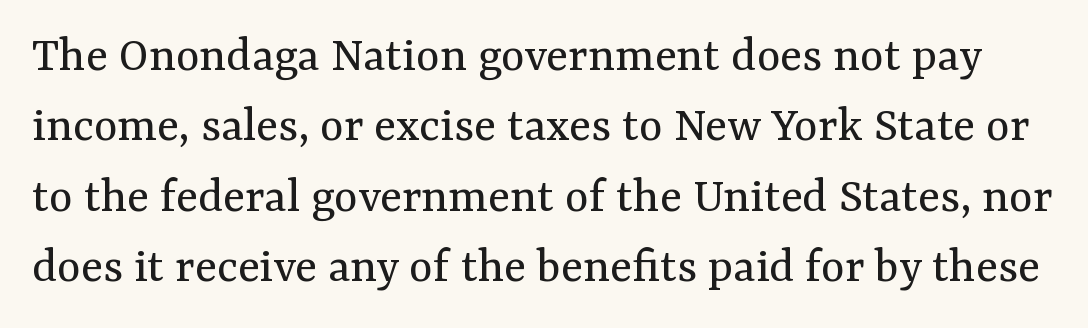
{"serif": "yes", "italic": "no", "bold": "no", "weight": "regular", "width": "normal", "stroke_contrast": "medium", "x_height": "medium", "monospaced": "no", "underline": "no", "line_spacing": "normal", "line_spacing_ratio": 1.38, "letter_spacing": "normal", "letter_spacing_em": 0.0, "glyph_px": 51}
